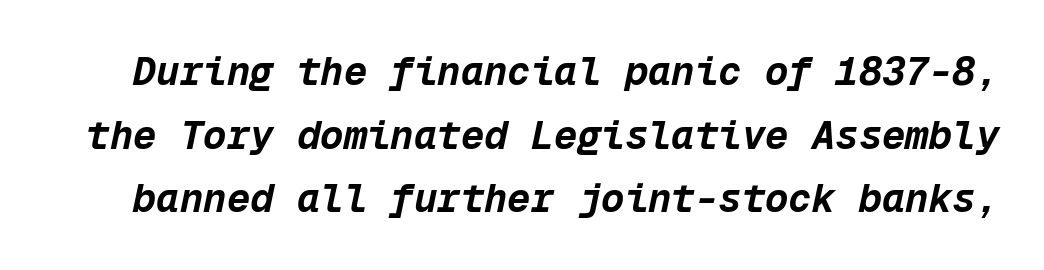
{"italic": "yes", "lean": "right", "slant_degrees": 12, "bold": "yes", "weight": "bold", "width": "normal", "stroke_contrast": "low", "x_height": "medium", "monospaced": "yes", "underline": "no", "line_spacing": "normal", "line_spacing_ratio": 1.63, "letter_spacing": "normal", "letter_spacing_em": 0.0, "glyph_px": 39}
